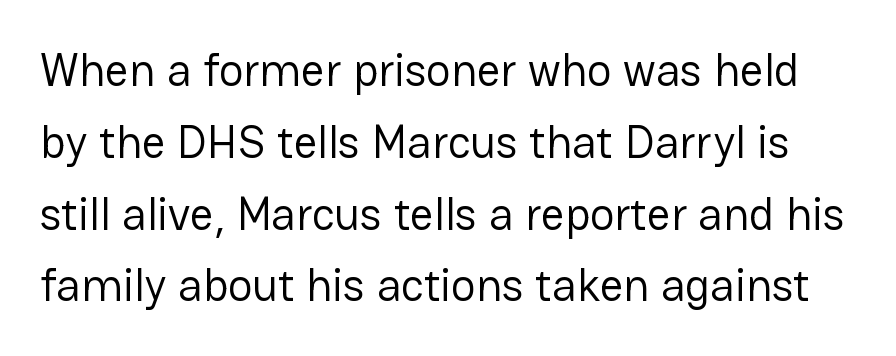
Does the type have serifs? No, each stem ends abruptly. Spacing verdict: proportional, widths tailored to each character. Check the space under the baseline: it is left empty. A typesetter would call this leading conventional body-copy spacing.
